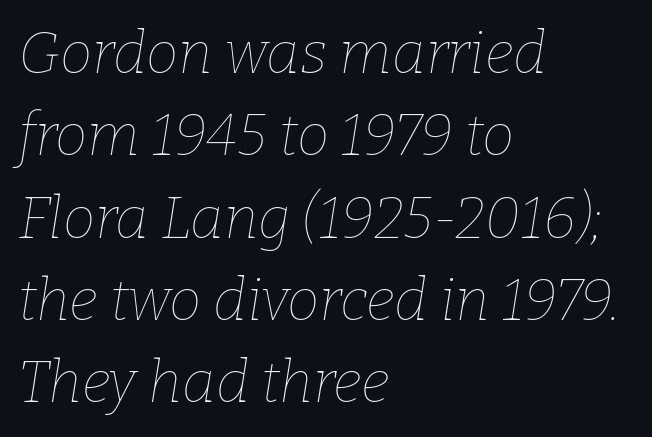
{"italic": "yes", "lean": "right", "slant_degrees": 9, "bold": "no", "weight": "thin", "width": "normal", "stroke_contrast": "low", "x_height": "medium", "monospaced": "no", "underline": "no", "align": "left", "line_spacing": "normal", "line_spacing_ratio": 1.42, "letter_spacing": "normal", "letter_spacing_em": 0.0, "glyph_px": 58}
